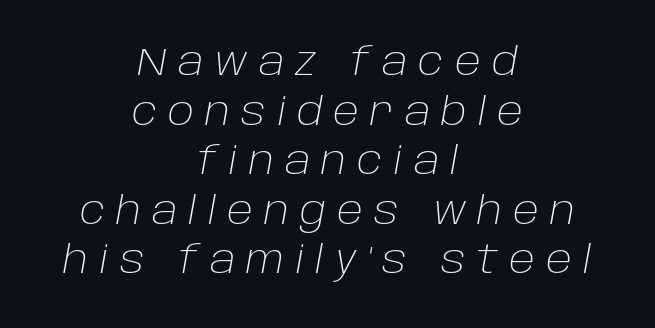
The image shows 39 px light type, italic (leaning right); set centered, normal line spacing (1.27x), unusually wide letter spacing (+0.28 em), not underlined; low stroke contrast and a large x-height.
